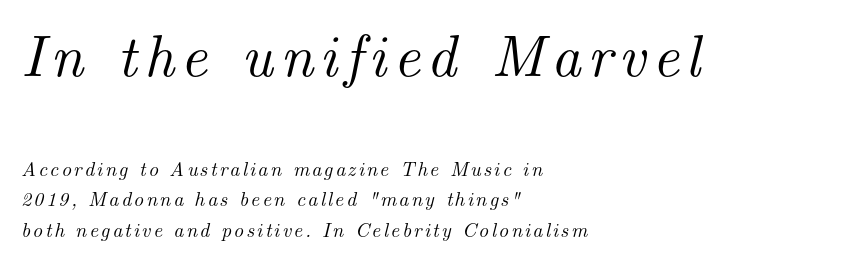
The image shows 59 px serif type, italic (leaning right); set left-aligned, normal line spacing (1.51x), not underlined; the first (top) block is 2.95x larger; medium stroke contrast and a small x-height.
